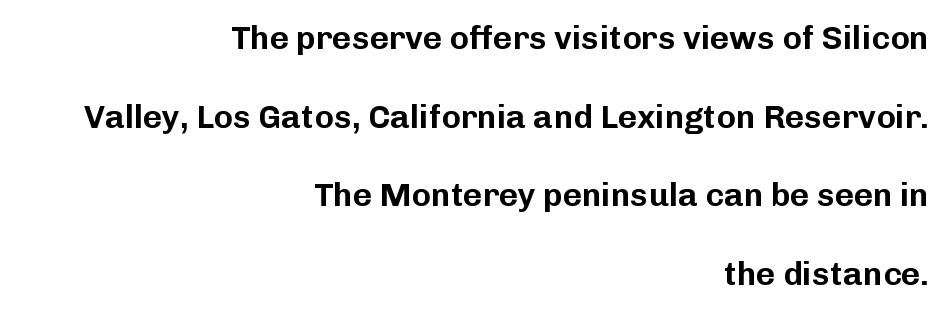
{"serif": "no", "italic": "no", "width": "normal", "stroke_contrast": "low", "x_height": "medium", "monospaced": "no", "underline": "no", "align": "right", "line_spacing": "loose", "line_spacing_ratio": 2.38, "letter_spacing": "normal", "letter_spacing_em": 0.0, "glyph_px": 33}
